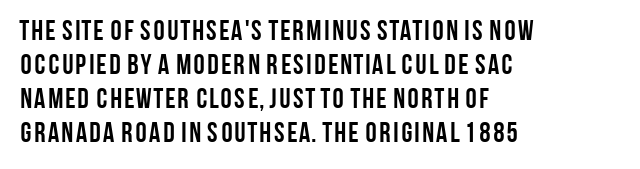
The image shows 28 px semibold, condensed sans-serif type, upright; set left-aligned, line spacing 1.22x, normal letter spacing, not underlined; low stroke contrast and a large x-height.
